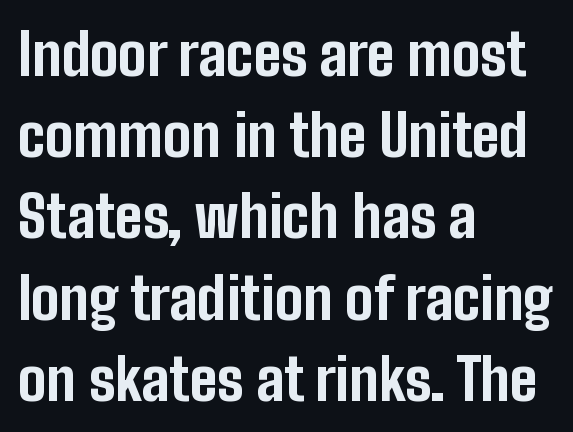
Here the designer chose a conventional face with non-uniform glyph widths. Notice how the passage keeps a crisp vertical edge on the left only. When letters stand straight like this, we call the style roman or upright. The foot of each line stays bare and open. Is the letter spacing exaggerated? No — it looks like the ordinary default. The vertical gap from one line to the next is medium.
